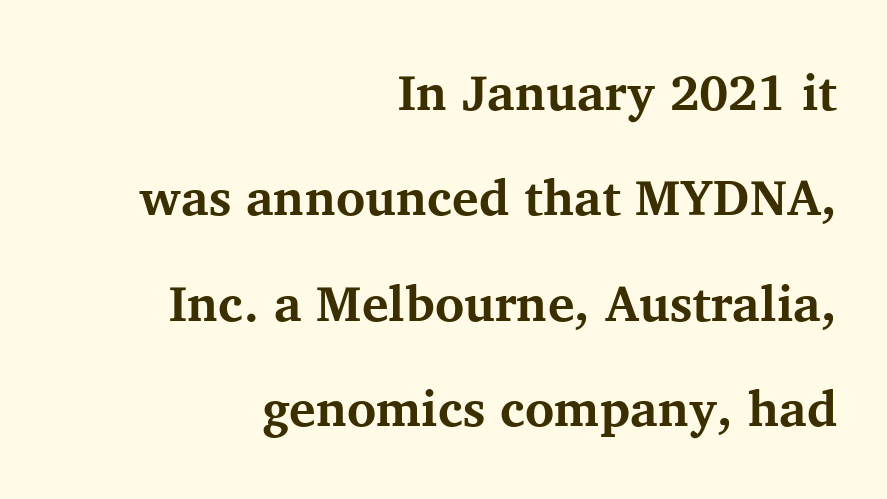
Varying glyph widths throughout — classic text-font behaviour. Horizontal alignment here is rightward, an uncommon choice for prose. Typographically, this falls in the serif category. This is heavy type, rendered in bold. The foot of each line stays bare and open.
